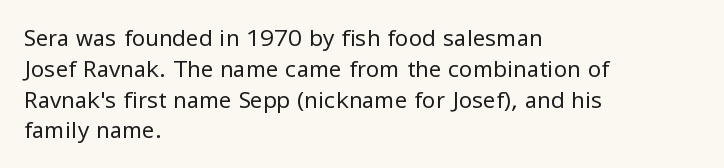
Q: Is the text bold? A: No.
Q: Is the text italic (slanted)? A: No, it is upright.
Q: Is the text underlined? A: No.
Q: How is the paragraph aligned? A: Left-aligned.
Q: Is the spacing between letters normal or unusually wide? A: Normal.
Q: Is the spacing between lines tight, normal or loose? A: Normal.
